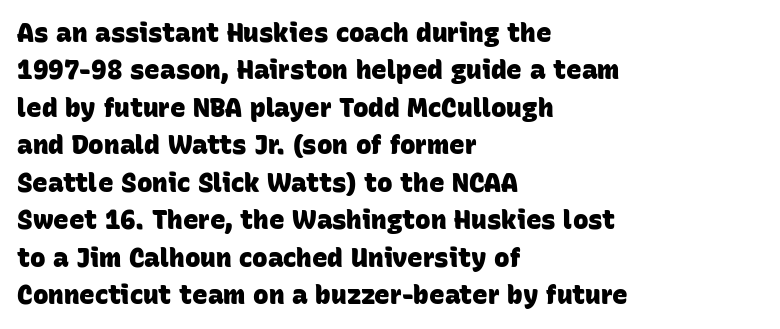
A dark, heavy texture on the line: the type is bold. Rows of type keep a routine distance in the vertical direction. Between one letter and the next there's only the usual sliver of space. Words float on clear page, feet unadorned. A student would call this left alignment; a typographer would say flush left, rag right.
